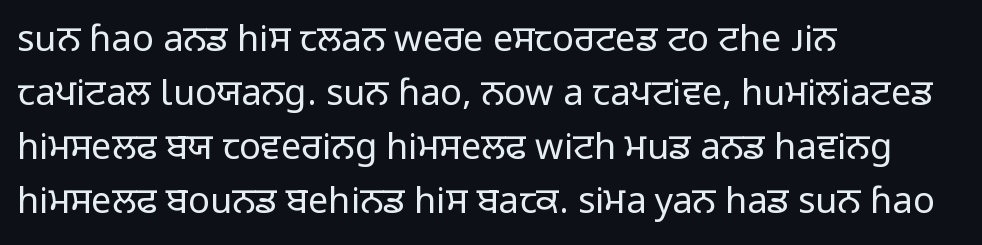
Q: Is the text bold? A: No.
Q: Is the text italic (slanted)? A: No, it is upright.
Q: Is the typeface a serif or a sans-serif typeface? A: Sans-serif.
Q: Is the text underlined? A: No.
Q: How is the paragraph aligned? A: Left-aligned.
Q: Is the spacing between letters normal or unusually wide? A: Normal.
Q: Is the spacing between lines tight, normal or loose? A: Normal.
Q: Width (condensed, normal, or wide)? A: Normal.
Q: Stroke contrast? A: Low.
Q: x-height? A: Medium.
Q: Monospaced? A: No.
